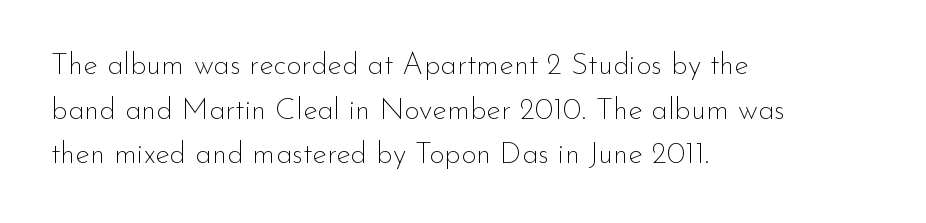
The image shows 30 px thin sans-serif type, upright; set left-aligned, normal line spacing (1.49x), normal letter spacing, not underlined; low stroke contrast and a small x-height.
